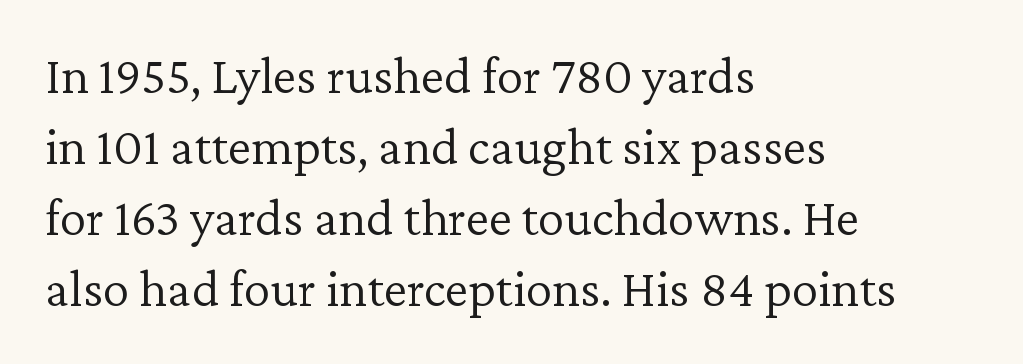
Q: Is the text bold? A: No.
Q: Is the text italic (slanted)? A: No, it is upright.
Q: Is the typeface a serif or a sans-serif typeface? A: Serif.
Q: Is the text underlined? A: No.
Q: How is the paragraph aligned? A: Left-aligned.
Q: Is the spacing between letters normal or unusually wide? A: Normal.
Q: Is the spacing between lines tight, normal or loose? A: Normal.
Q: Width (condensed, normal, or wide)? A: Normal.
Q: Stroke contrast? A: Low.
Q: x-height? A: Medium.
Q: Monospaced? A: No.
